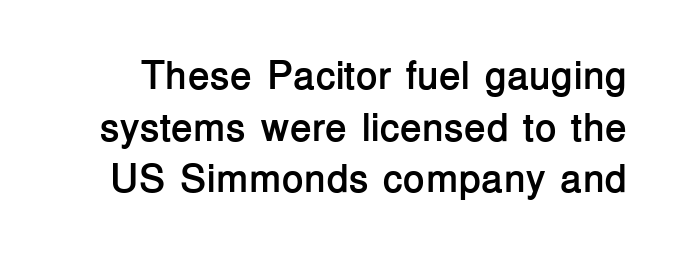
{"serif": "no", "italic": "no", "bold": "yes", "weight": "semibold", "width": "normal", "stroke_contrast": "low", "x_height": "medium", "monospaced": "no", "underline": "no", "line_spacing": "normal", "line_spacing_ratio": 1.29, "letter_spacing": "normal", "letter_spacing_em": 0.0, "glyph_px": 40}
